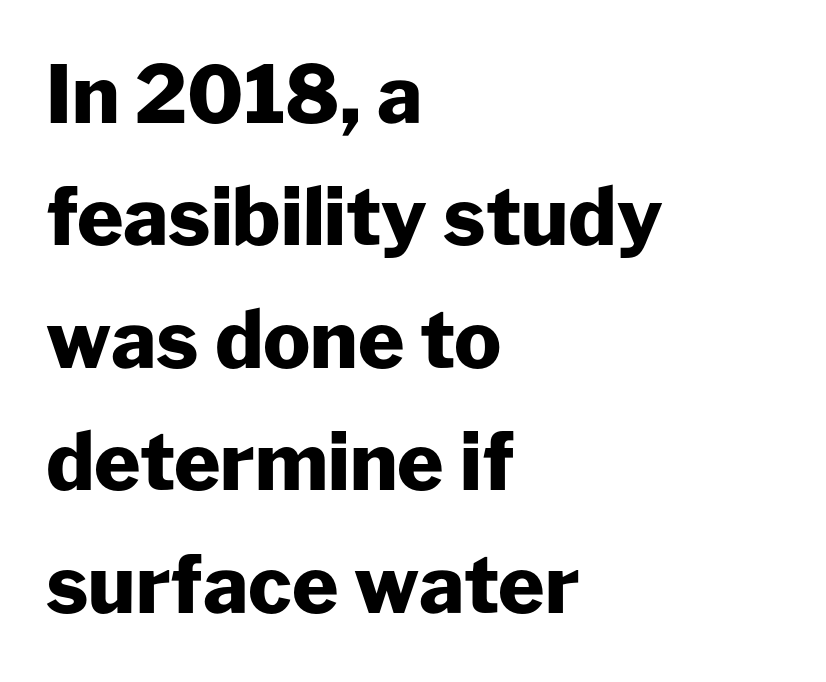
{"serif": "no", "italic": "no", "bold": "yes", "weight": "heavy", "width": "normal", "stroke_contrast": "low", "x_height": "medium", "monospaced": "no", "underline": "no", "align": "left", "line_spacing": "normal", "line_spacing_ratio": 1.55, "letter_spacing": "normal", "letter_spacing_em": 0.0, "glyph_px": 79}
